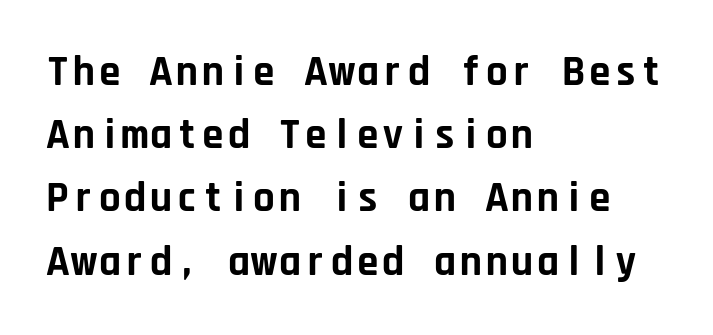
{"serif": "no", "italic": "no", "bold": "yes", "weight": "bold", "width": "normal", "stroke_contrast": "low", "x_height": "large", "monospaced": "yes", "underline": "no", "align": "left", "line_spacing": "normal", "line_spacing_ratio": 1.47, "letter_spacing": "normal", "letter_spacing_em": 0.0, "glyph_px": 43}
